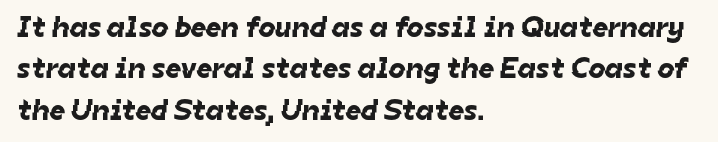
The image shows 30 px sans-serif type; set left-aligned, normal line spacing (1.38x), normal letter spacing, not underlined; low stroke contrast and a medium x-height.
